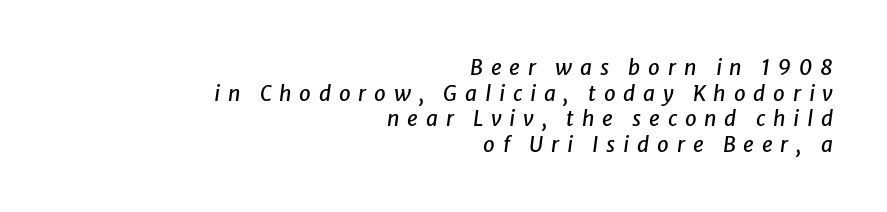
Q: Is the text italic (slanted)? A: Yes, it leans right by about 8 degrees.
Q: Is the text underlined? A: No.
Q: How is the paragraph aligned? A: Right-aligned.
Q: Is the spacing between letters normal or unusually wide? A: Unusually wide.
